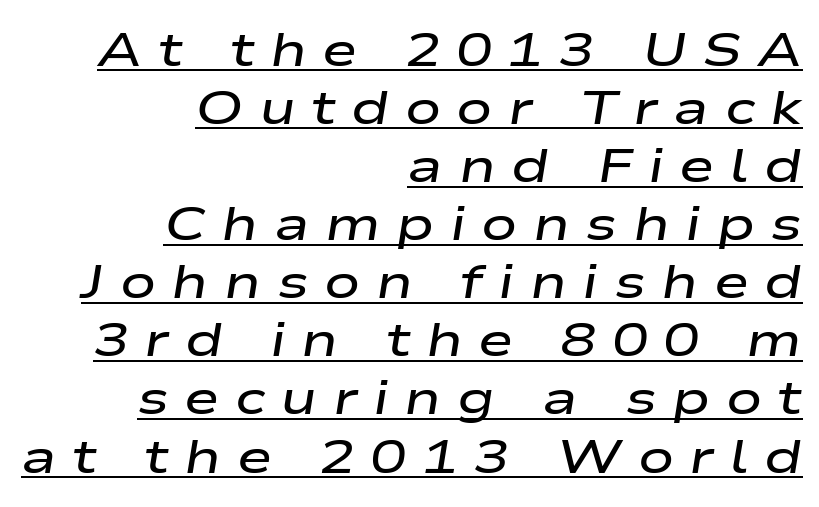
{"italic": "yes", "lean": "right", "slant_degrees": 9, "bold": "semi", "weight": "semibold", "width": "wide", "stroke_contrast": "low", "x_height": "medium", "monospaced": "no", "underline": "yes", "align": "right", "line_spacing_ratio": 1.21, "letter_spacing": "wide", "letter_spacing_em": 0.32, "glyph_px": 48}
